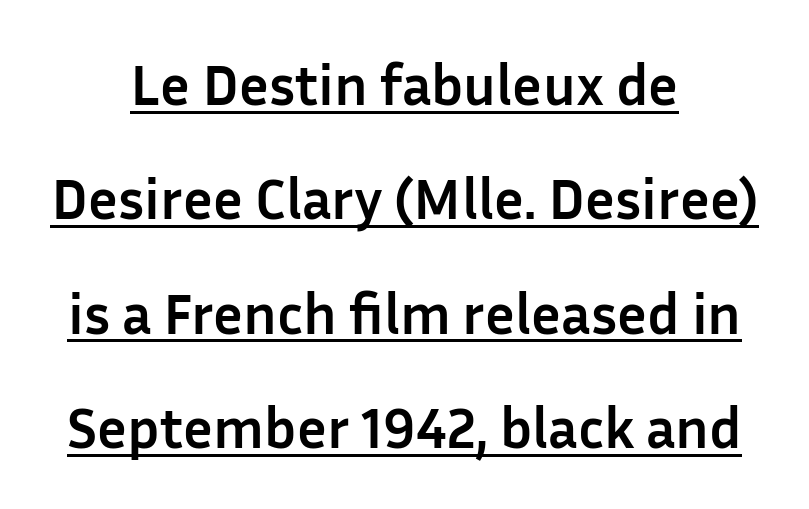
The image shows 58 px semibold sans-serif type, upright; set centered, loose line spacing (1.97x), normal letter spacing, underlined; low stroke contrast and a medium x-height.
